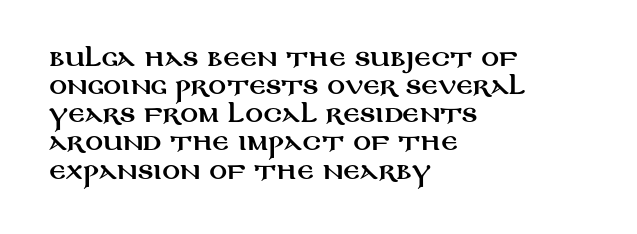
The image shows 22 px text type, upright; set left-aligned, normal line spacing (1.28x), normal letter spacing, not underlined.
